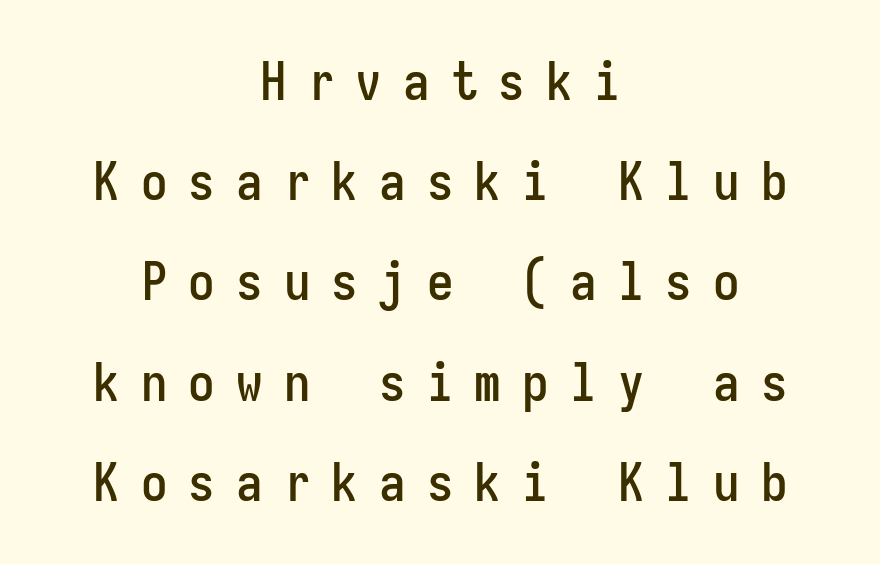
{"serif": "no", "italic": "no", "width": "condensed", "stroke_contrast": "low", "x_height": "medium", "monospaced": "yes", "underline": "no", "align": "center", "line_spacing_ratio": 1.89, "letter_spacing": "wide", "letter_spacing_em": 0.4, "glyph_px": 53}
